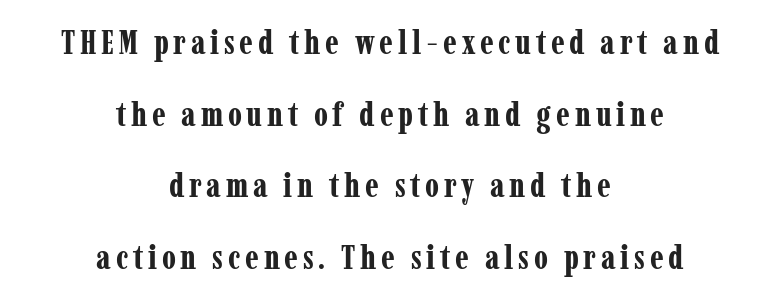
The image shows 34 px bold, condensed serif type, upright; set centered, loose line spacing (2.11x), not underlined; low stroke contrast and a medium x-height.
